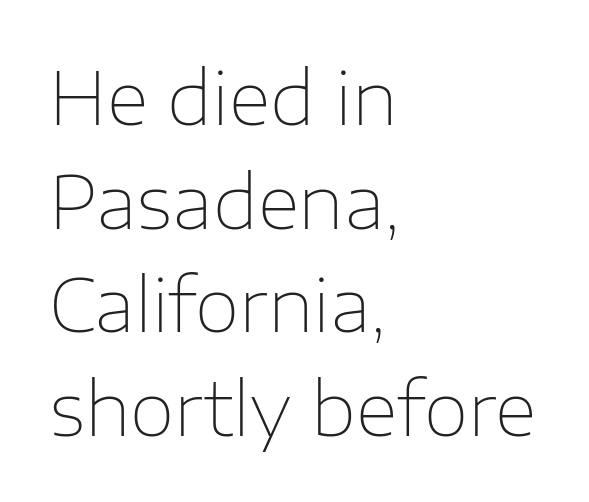
{"serif": "no", "italic": "no", "bold": "no", "weight": "thin", "width": "normal", "stroke_contrast": "low", "x_height": "medium", "monospaced": "no", "underline": "no", "align": "left", "line_spacing": "normal", "line_spacing_ratio": 1.42, "letter_spacing": "normal", "letter_spacing_em": 0.0, "glyph_px": 73}
